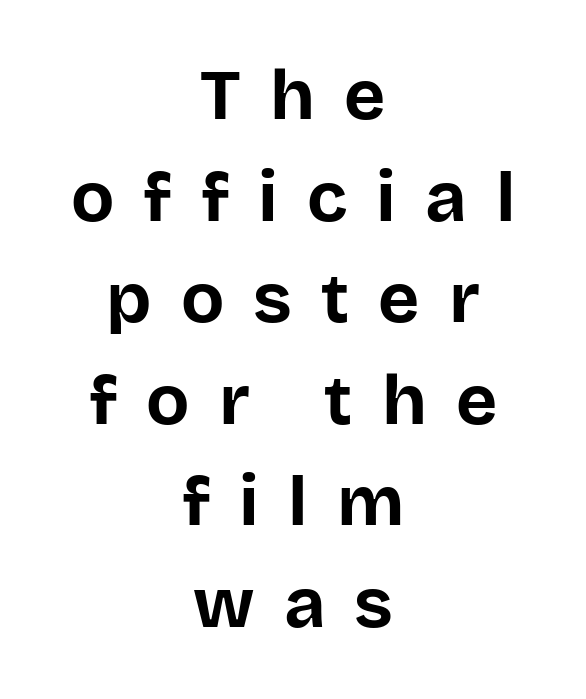
Compared with an ordinary text face, these strokes are far heavier — a full bold. Glance below the letters and you will spot only blank space. The horizontal fit of the characters is loose and conspicuously gappy. This rendering uses center alignment, leaving both contours irregular but symmetric.
